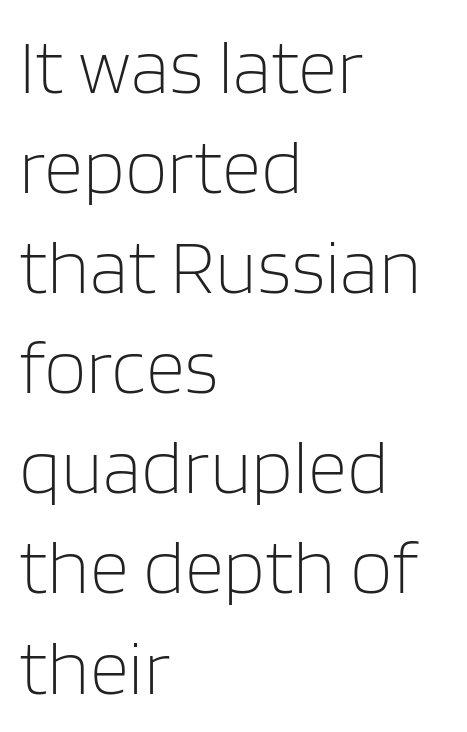
The image shows 77 px light sans-serif type, upright; set left-aligned, normal line spacing (1.3x), normal letter spacing, not underlined; low stroke contrast and a large x-height.
